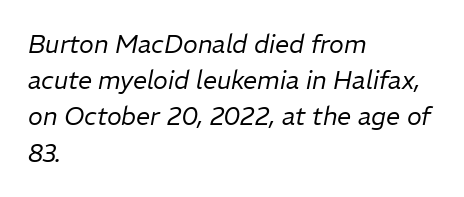
The image shows 25 px text type, italic (leaning right); set left-aligned, normal line spacing (1.45x), normal letter spacing, not underlined.
